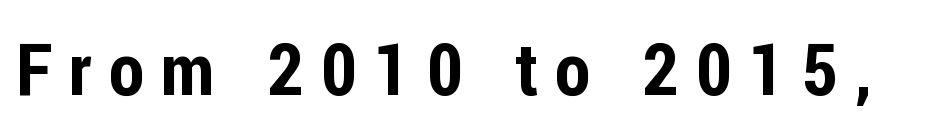
Look at the tracking — it's clearly loosened, letters drifting apart. Here the designer chose a conventional face with non-uniform glyph widths. The lettering holds an erect, upright posture throughout. Rule under the text: the space is simply empty. This rendering employs a face without finishing strokes, i.e., a sans-serif.
